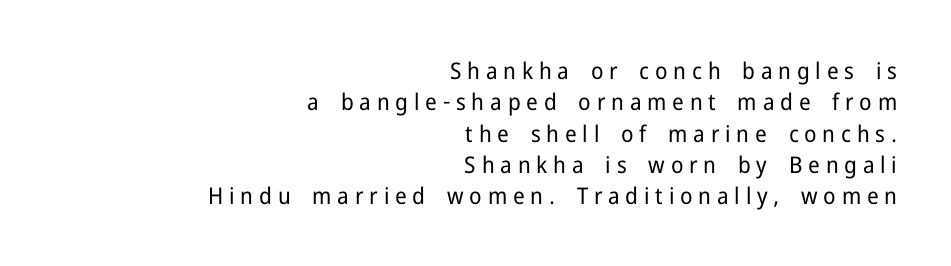
Q: Is the text bold? A: No.
Q: Is the text italic (slanted)? A: No, it is upright.
Q: Is the text underlined? A: No.
Q: How is the paragraph aligned? A: Right-aligned.
Q: Is the spacing between letters normal or unusually wide? A: Unusually wide.
Q: Is the spacing between lines tight, normal or loose? A: Normal.
